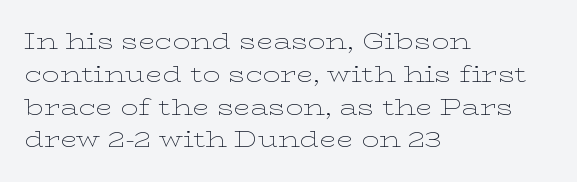
{"italic": "no", "bold": "no", "underline": "no", "align": "left", "line_spacing": "normal", "line_spacing_ratio": 1.49, "letter_spacing": "normal", "letter_spacing_em": 0.0, "glyph_px": 22}
